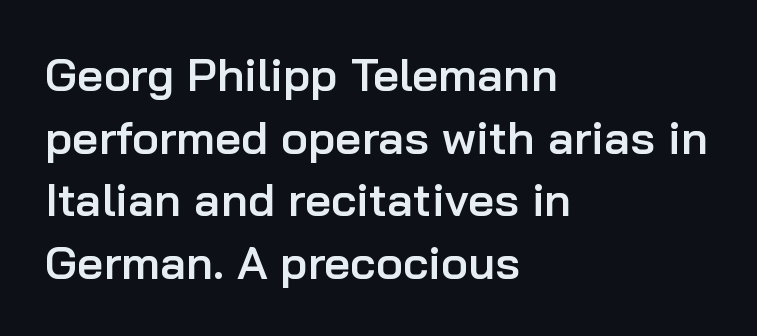
The image shows 46 px semibold sans-serif type, upright; set left-aligned, normal line spacing (1.36x), normal letter spacing, not underlined; low stroke contrast and a medium x-height.
